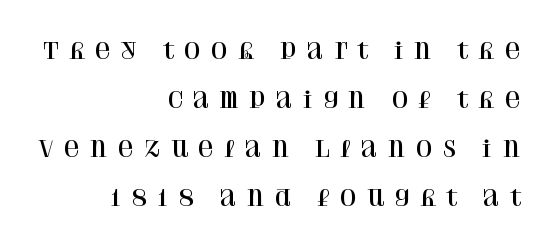
Q: Is the text italic (slanted)? A: No, it is upright.
Q: Is the text underlined? A: No.
Q: How is the paragraph aligned? A: Right-aligned.
Q: Is the spacing between letters normal or unusually wide? A: Unusually wide.
Q: Is the spacing between lines tight, normal or loose? A: Loose.
